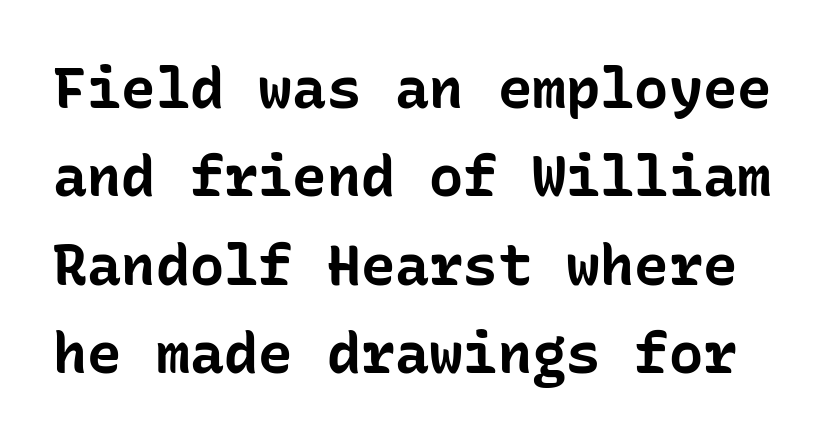
{"serif": "no", "italic": "no", "bold": "yes", "weight": "bold", "width": "normal", "stroke_contrast": "low", "x_height": "medium", "monospaced": "yes", "underline": "no", "line_spacing": "normal", "line_spacing_ratio": 1.55, "letter_spacing": "normal", "letter_spacing_em": 0.0, "glyph_px": 57}
